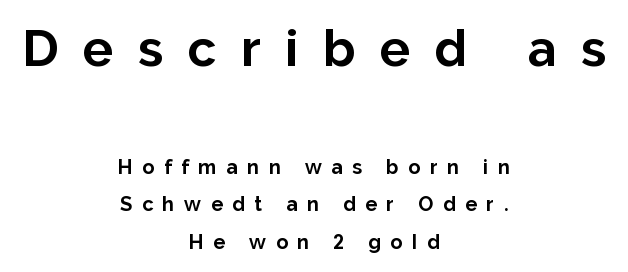
The image shows 51 px bold sans-serif type, upright; set centered, line spacing 1.88x, unusually wide letter spacing (+0.48 em), not underlined; the first (top) block is 2.55x larger; low stroke contrast and a medium x-height.
